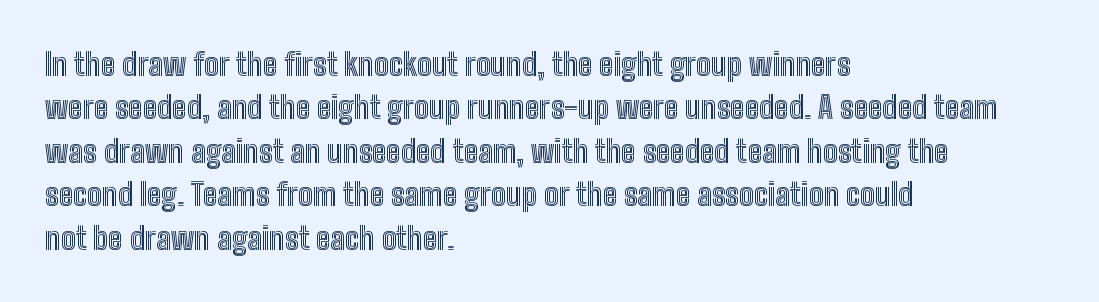
The image shows 31 px condensed type, upright; set left-aligned, normal line spacing (1.4x), normal letter spacing, not underlined; a medium x-height.
